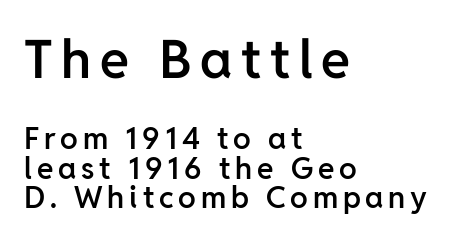
Q: Is the text bold? A: Semi-bold.
Q: Is the text italic (slanted)? A: No, it is upright.
Q: Is the typeface a serif or a sans-serif typeface? A: Sans-serif.
Q: Is the text underlined? A: No.
Q: How is the paragraph aligned? A: Left-aligned.
Q: Is the spacing between lines tight, normal or loose? A: Tight.
Q: Which block of text is set in a larger size, the first (top) or the second (bottom)? A: The first (top) one.
Q: Width (condensed, normal, or wide)? A: Normal.
Q: Stroke contrast? A: Low.
Q: x-height? A: Medium.
Q: Monospaced? A: No.
